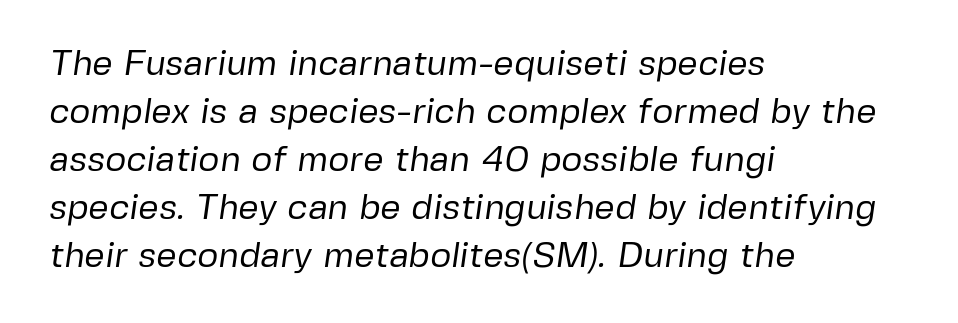
Heaviness? Minimal to ordinary, like unemphasized prose. Observe the absence of serifs on each vertical stroke in this sample. The vertical gap from one line to the next is medium. The words here are not underlined.
